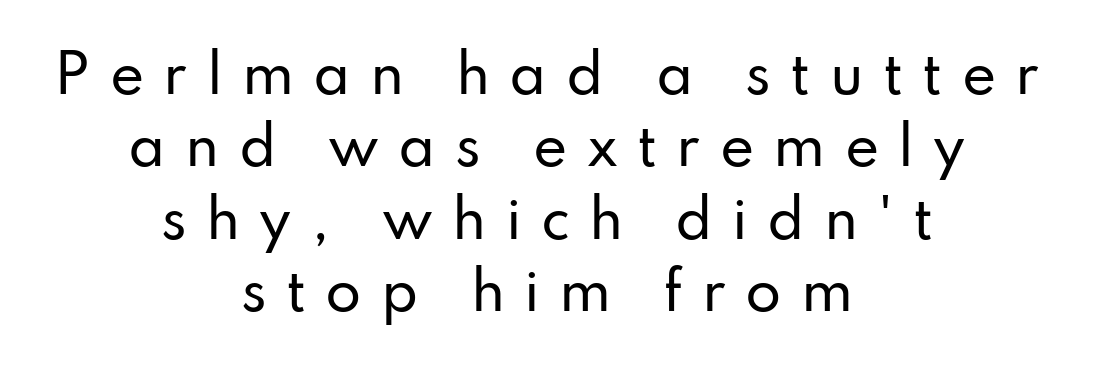
These lines sit exactly where default settings would place them. A typesetter would call this proportional, since set widths differ per character. Tracking here is generous; glyphs stand well apart from one another. The rendering shows plain stroke endings on the letterforms — a sans-serif design. Do the letters lean? They stand straight.
